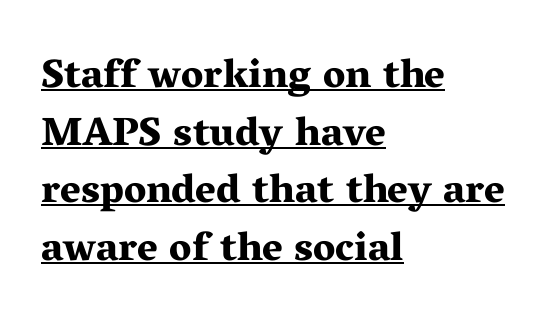
The face used here is proportionally spaced, like ordinary book or web type. In designer terms, the underline attribute is active on this setting. Leading matches the norm, producing a regular column. This sample is left-justified, so line endings fall wherever the words run out. The characters look thick and weighty, a clear bold.
